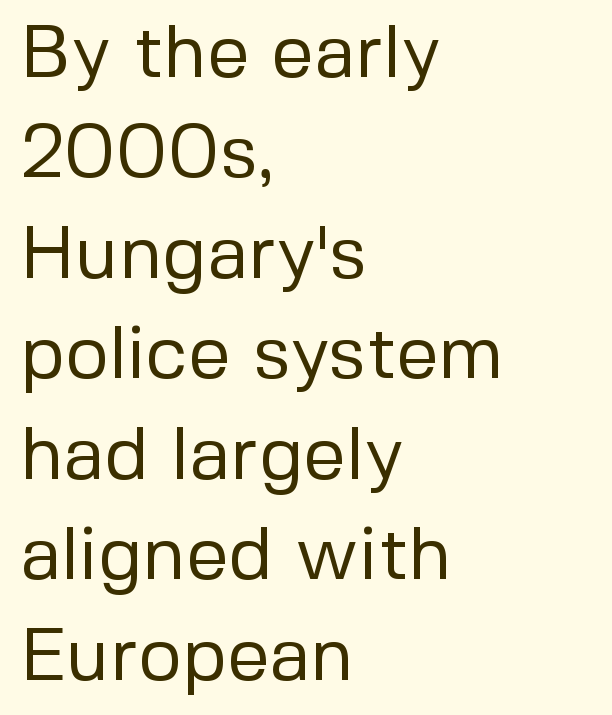
The image shows 75 px regular-weight sans-serif type, upright; set left-aligned, normal line spacing (1.34x), normal letter spacing, not underlined; low stroke contrast and a medium x-height.
